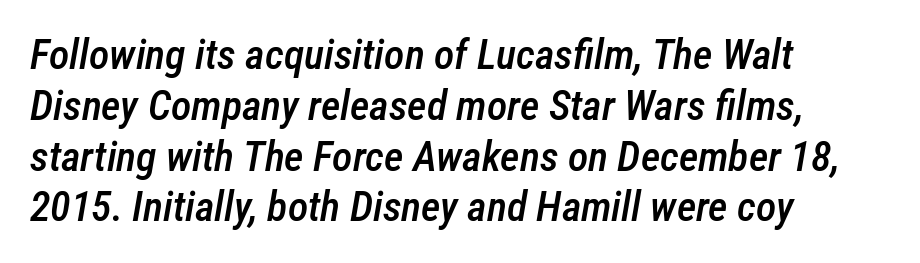
{"italic": "yes", "lean": "right", "slant_degrees": 12, "bold": "semi", "weight": "semibold", "width": "condensed", "stroke_contrast": "low", "x_height": "medium", "monospaced": "no", "underline": "no", "align": "left", "line_spacing_ratio": 1.21, "letter_spacing": "normal", "letter_spacing_em": 0.0, "glyph_px": 42}
